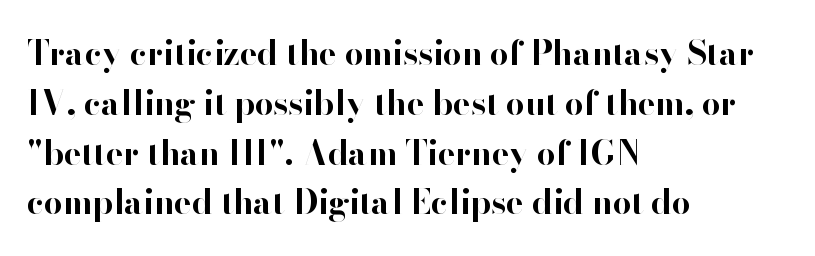
Q: Is the text bold? A: Yes.
Q: Is the text italic (slanted)? A: No, it is upright.
Q: Is the typeface a serif or a sans-serif typeface? A: Sans-serif.
Q: Is the text underlined? A: No.
Q: How is the paragraph aligned? A: Left-aligned.
Q: Is the spacing between letters normal or unusually wide? A: Normal.
Q: Is the spacing between lines tight, normal or loose? A: Normal.
Q: Width (condensed, normal, or wide)? A: Normal.
Q: Stroke contrast? A: High.
Q: x-height? A: Small.
Q: Monospaced? A: No.
